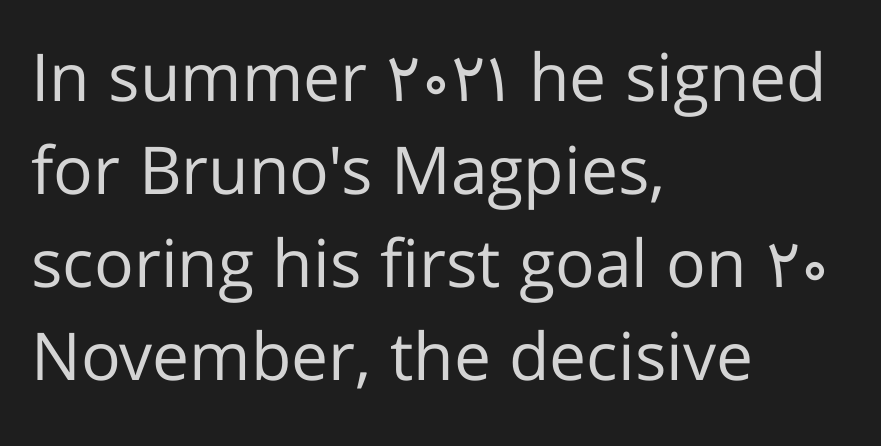
These lines stack with their left ends in a neat column. Do the characters align in a grid? No, the font is proportional. Examine the stroke ends and you'll find no serifs. The font's upright variant was chosen for this text. Regarding leading, the lines here are spaced in the standard way. The string is rendered with underlining switched off.
